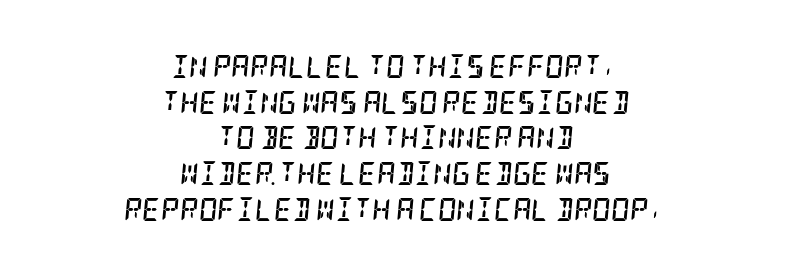
The image shows 23 px bold type, italic (leaning right); set centered, normal line spacing (1.55x), normal letter spacing, not underlined.
